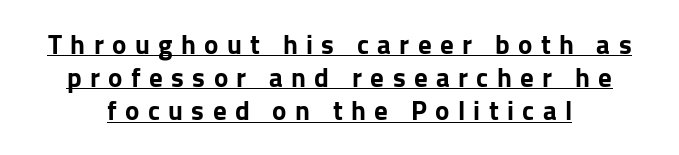
Q: Is the text bold? A: Yes.
Q: Is the text italic (slanted)? A: No, it is upright.
Q: Is the text underlined? A: Yes.
Q: How is the paragraph aligned? A: Centered.
Q: Is the spacing between letters normal or unusually wide? A: Unusually wide.
